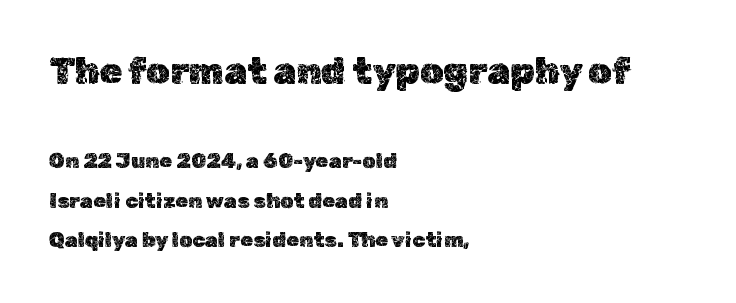
The image shows 37 px text type, upright; set left-aligned, line spacing 1.88x, normal letter spacing, not underlined; the first (top) block is 1.76x larger; a medium x-height.
